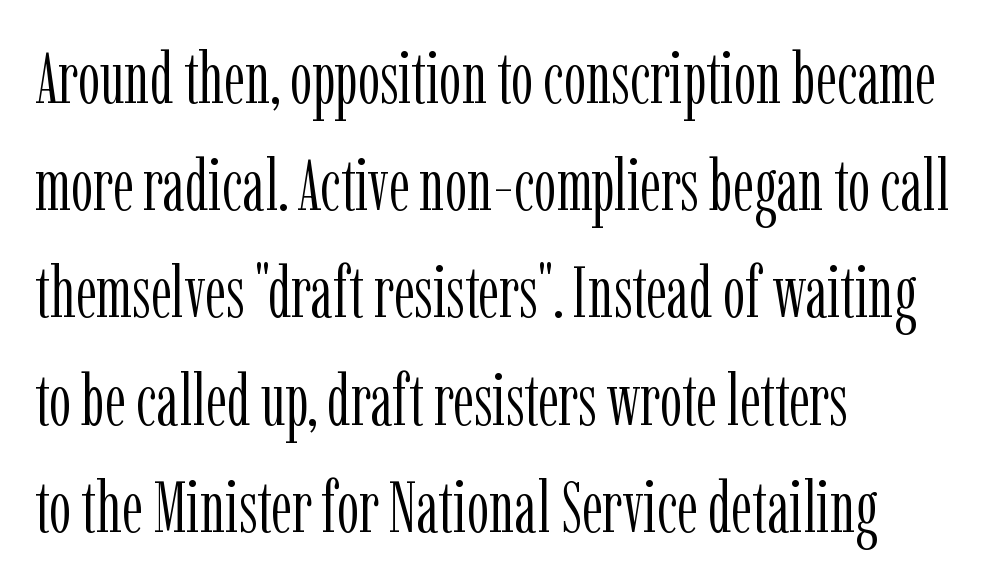
Q: Is the text bold? A: No.
Q: Is the text italic (slanted)? A: No, it is upright.
Q: Is the typeface a serif or a sans-serif typeface? A: Serif.
Q: Is the text underlined? A: No.
Q: How is the paragraph aligned? A: Left-aligned.
Q: Is the spacing between letters normal or unusually wide? A: Normal.
Q: Is the spacing between lines tight, normal or loose? A: Normal.
Q: Width (condensed, normal, or wide)? A: Condensed.
Q: Stroke contrast? A: Low.
Q: x-height? A: Medium.
Q: Monospaced? A: No.
